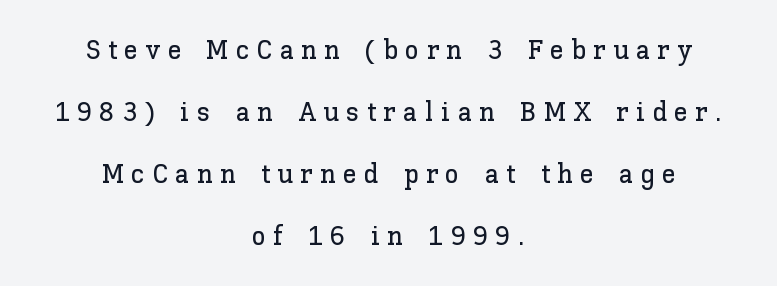
The rendering uses natural spacing where letterforms have individual widths. How are the letters spaced? Widely, with obvious added tracking. The words here are not underlined. The type sits square on the baseline with zero lean.
